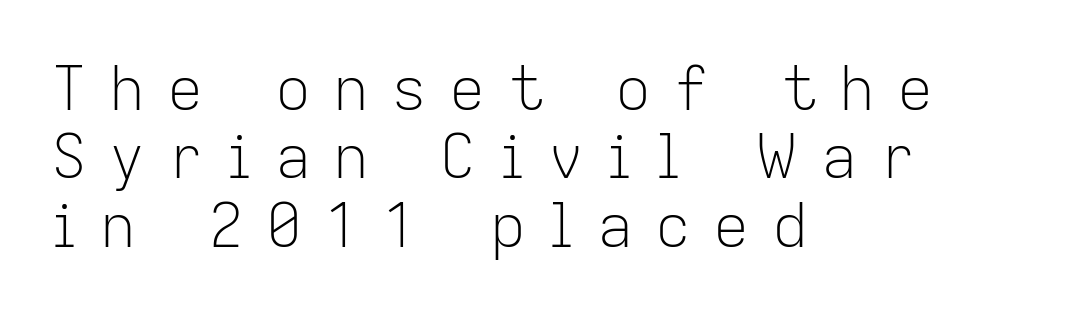
{"serif": "no", "italic": "no", "bold": "no", "weight": "light", "width": "normal", "stroke_contrast": "low", "x_height": "medium", "monospaced": "no", "underline": "no", "align": "left", "line_spacing": "tight", "line_spacing_ratio": 1.14, "letter_spacing": "wide", "letter_spacing_em": 0.37, "glyph_px": 60}
